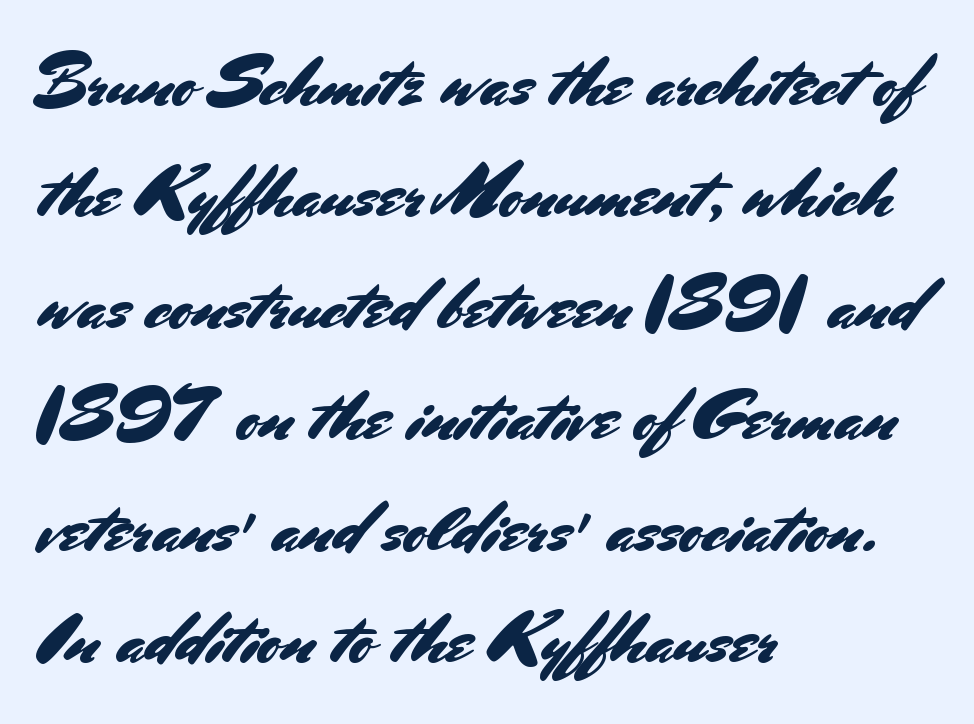
The image shows 71 px sans-serif type; set left-aligned, normal line spacing (1.57x), normal letter spacing, not underlined; medium stroke contrast and a small x-height.
